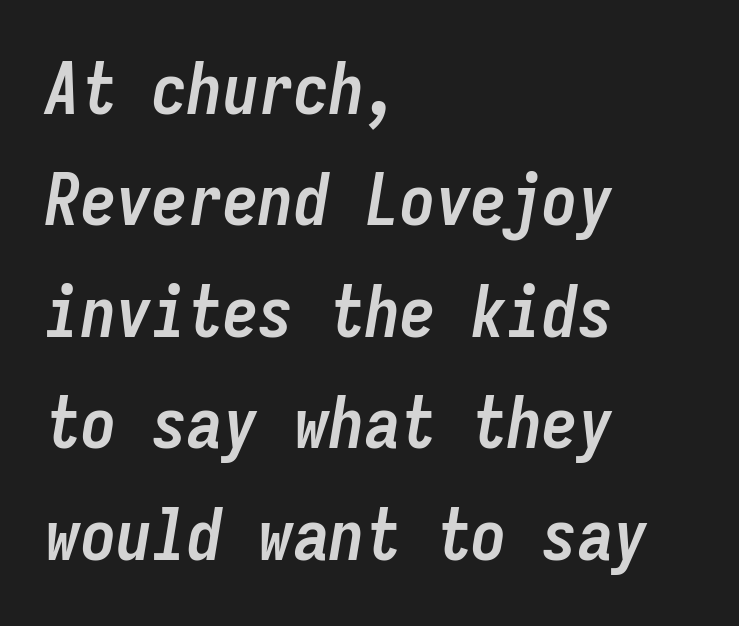
{"italic": "yes", "lean": "right", "slant_degrees": 9, "bold": "yes", "weight": "semibold", "width": "condensed", "stroke_contrast": "low", "x_height": "medium", "monospaced": "yes", "underline": "no", "align": "left", "line_spacing": "normal", "line_spacing_ratio": 1.57, "letter_spacing": "normal", "letter_spacing_em": 0.0, "glyph_px": 71}
